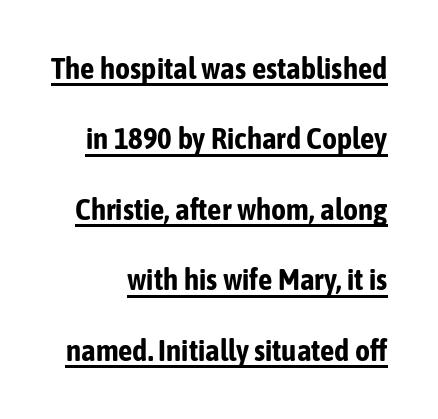
Q: Is the text bold? A: Yes.
Q: Is the text italic (slanted)? A: No, it is upright.
Q: Is the typeface a serif or a sans-serif typeface? A: Sans-serif.
Q: Is the text underlined? A: Yes.
Q: Is the spacing between letters normal or unusually wide? A: Normal.
Q: Is the spacing between lines tight, normal or loose? A: Loose.
Q: Width (condensed, normal, or wide)? A: Condensed.
Q: Stroke contrast? A: Low.
Q: x-height? A: Medium.
Q: Monospaced? A: No.
